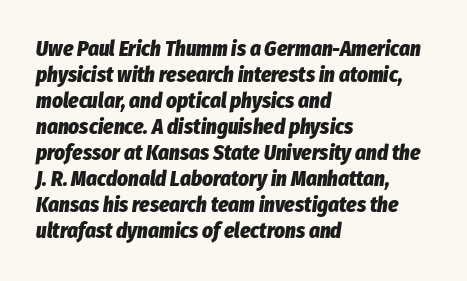
Q: Is the text bold? A: Yes.
Q: Is the text italic (slanted)? A: Yes, it leans right by about 8 degrees.
Q: Is the text underlined? A: No.
Q: How is the paragraph aligned? A: Left-aligned.
Q: Is the spacing between letters normal or unusually wide? A: Normal.
